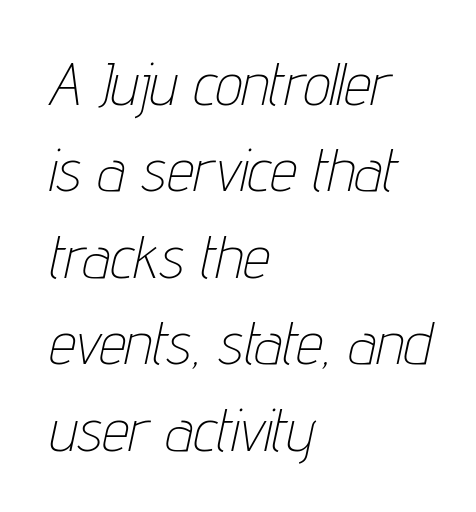
The image shows 60 px thin, condensed type, italic (leaning right); set left-aligned, normal line spacing (1.44x), normal letter spacing, not underlined; low stroke contrast and a medium x-height.
